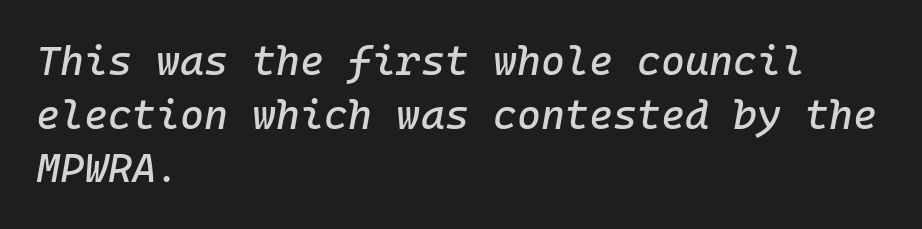
Q: Is the text italic (slanted)? A: Yes, it leans right by about 10 degrees.
Q: Is the text underlined? A: No.
Q: How is the paragraph aligned? A: Left-aligned.
Q: Is the spacing between letters normal or unusually wide? A: Normal.
Q: Is the spacing between lines tight, normal or loose? A: Normal.
Q: Width (condensed, normal, or wide)? A: Normal.
Q: Stroke contrast? A: Low.
Q: x-height? A: Medium.
Q: Monospaced? A: Yes.
